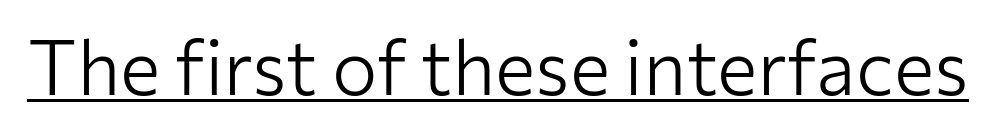
The passage shown is typed in a proportional face where columns would drift. No letter is thick-stroked: the sample isn't bold. This sample uses a sans-serif face. Does the lettering tilt? It doesn't — this is upright. This is underlined copy, the kind a proofreader might mark for attention.
